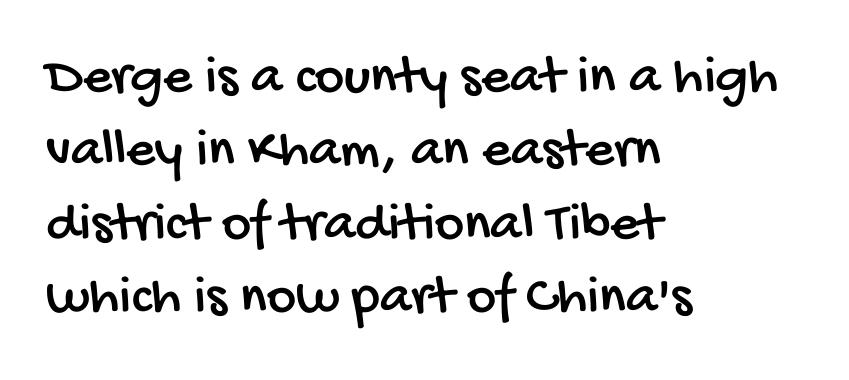
The image shows 56 px condensed sans-serif type; set left-aligned, normal line spacing (1.31x), normal letter spacing, not underlined; low stroke contrast and a large x-height.
